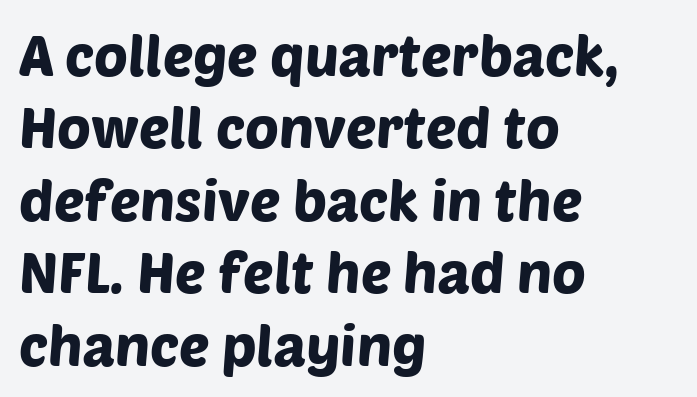
Q: Is the typeface a serif or a sans-serif typeface? A: Sans-serif.
Q: Is the text underlined? A: No.
Q: How is the paragraph aligned? A: Left-aligned.
Q: Is the spacing between letters normal or unusually wide? A: Normal.
Q: Is the spacing between lines tight, normal or loose? A: Normal.
Q: Width (condensed, normal, or wide)? A: Normal.
Q: Stroke contrast? A: Low.
Q: x-height? A: Large.
Q: Monospaced? A: No.
